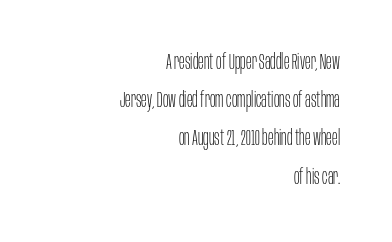
Q: Is the text bold? A: No.
Q: Is the text italic (slanted)? A: No, it is upright.
Q: Is the text underlined? A: No.
Q: How is the paragraph aligned? A: Right-aligned.
Q: Is the spacing between letters normal or unusually wide? A: Normal.
